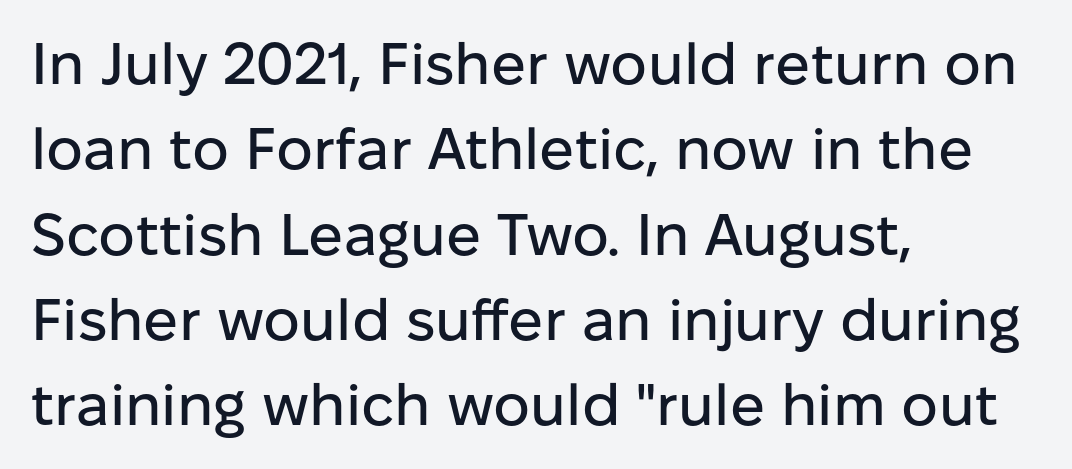
{"serif": "no", "italic": "no", "width": "normal", "stroke_contrast": "low", "x_height": "medium", "monospaced": "no", "underline": "no", "align": "left", "line_spacing": "normal", "line_spacing_ratio": 1.47, "letter_spacing": "normal", "letter_spacing_em": 0.0, "glyph_px": 58}
